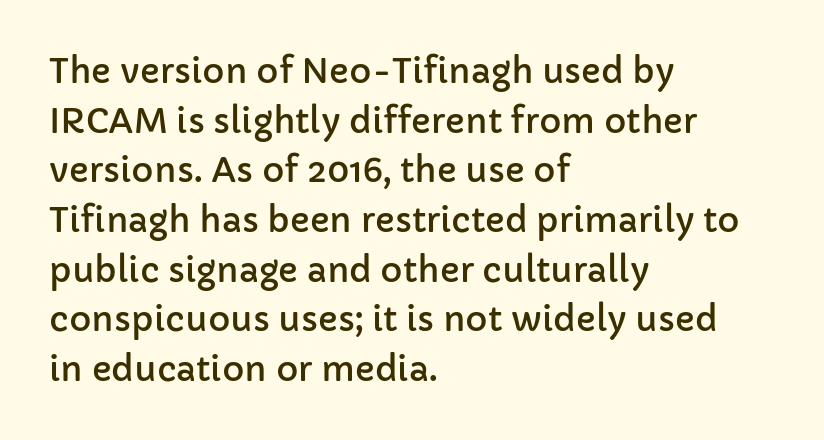
Q: Is the text italic (slanted)? A: No, it is upright.
Q: Is the typeface a serif or a sans-serif typeface? A: Sans-serif.
Q: Is the text underlined? A: No.
Q: How is the paragraph aligned? A: Left-aligned.
Q: Is the spacing between letters normal or unusually wide? A: Normal.
Q: Is the spacing between lines tight, normal or loose? A: Normal.
Q: Width (condensed, normal, or wide)? A: Normal.
Q: Stroke contrast? A: Low.
Q: x-height? A: Medium.
Q: Monospaced? A: No.
